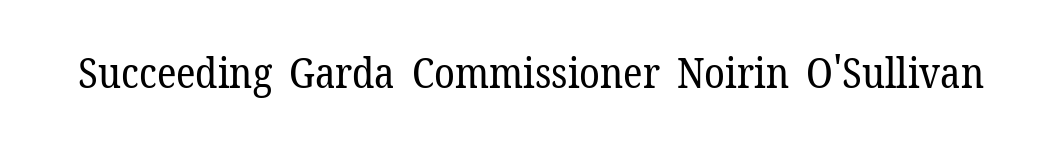
The image shows 42 px regular-weight serif type, upright; set normal letter spacing, not underlined; low stroke contrast and a medium x-height.
